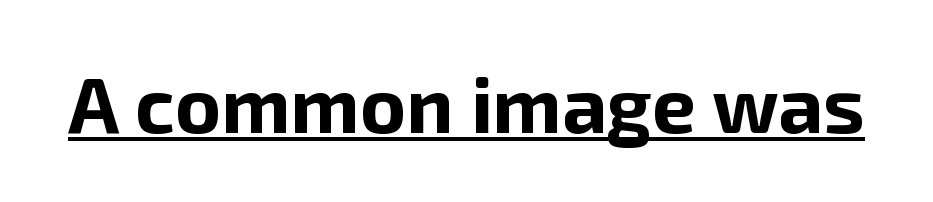
{"serif": "no", "italic": "no", "bold": "yes", "weight": "bold", "width": "normal", "stroke_contrast": "low", "x_height": "medium", "monospaced": "no", "underline": "yes", "letter_spacing": "normal", "letter_spacing_em": 0.0, "glyph_px": 79}
